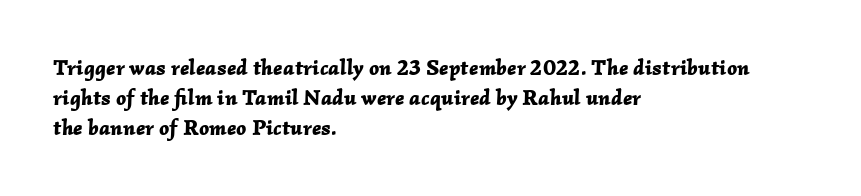
Students, this is bold: see how much ink each stroke carries. Which margin do the lines hug? The left one — the right edge is uneven. The rendering keeps characters at their native spacing. These lines were composed using italics. Line spacing here is normal.
